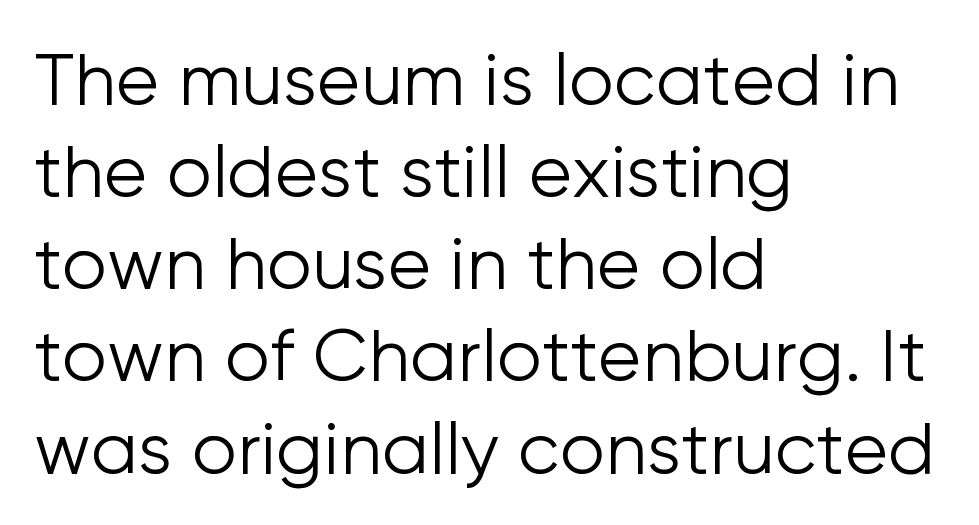
The image shows 72 px light sans-serif type, upright; set left-aligned, normal line spacing (1.28x), normal letter spacing, not underlined; low stroke contrast and a medium x-height.
